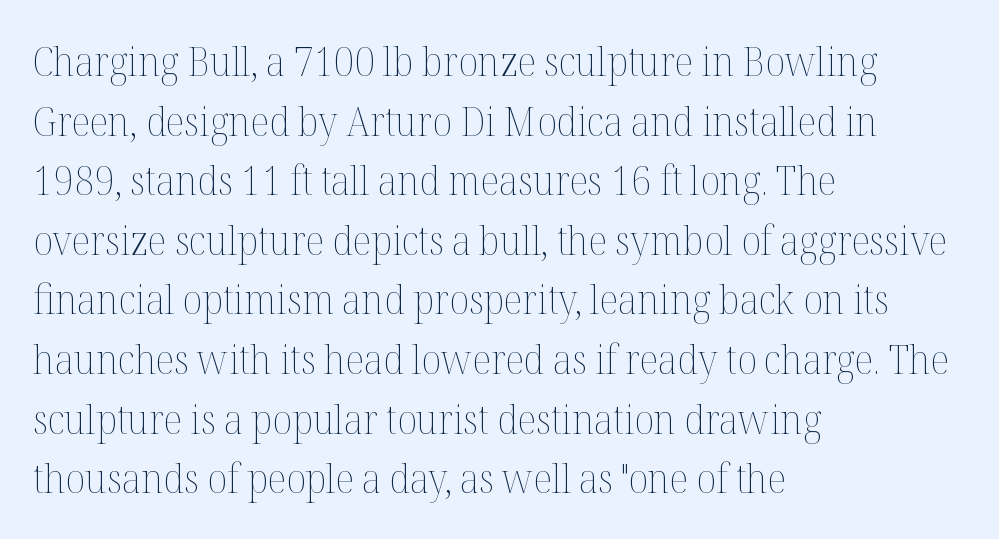
The image shows 40 px thin type, upright; set left-aligned, normal line spacing (1.49x), normal letter spacing, not underlined; medium stroke contrast and a medium x-height.
